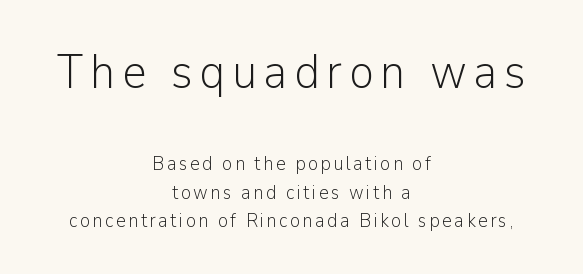
Summary of weight: not heavy and not bold. Descender tails drop into unmarked territory. Where is the straight margin? There isn't one; the lines are centered. In terms of letterform style, serifs are entirely absent. The more generous point size was reserved for the upper chunk. Posture: straight, roman, zero tilt.
